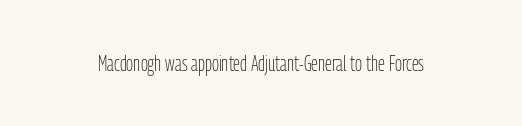
The passage shown is not underscored anywhere. The font's upright variant was chosen for this text. Stems here are at most as thick as an everyday book face. Observe the ordinary spacing: letters are neighbours, not strangers.
